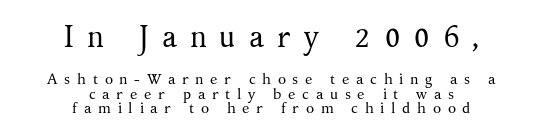
{"serif": "yes", "italic": "no", "bold": "no", "weight": "regular", "width": "normal", "stroke_contrast": "medium", "x_height": "medium", "monospaced": "no", "underline": "no", "align": "center", "line_spacing": "tight", "line_spacing_ratio": 0.95, "letter_spacing": "wide", "letter_spacing_em": 0.44, "larger_block": "first", "size_ratio": 2.0, "glyph_px": 30}
